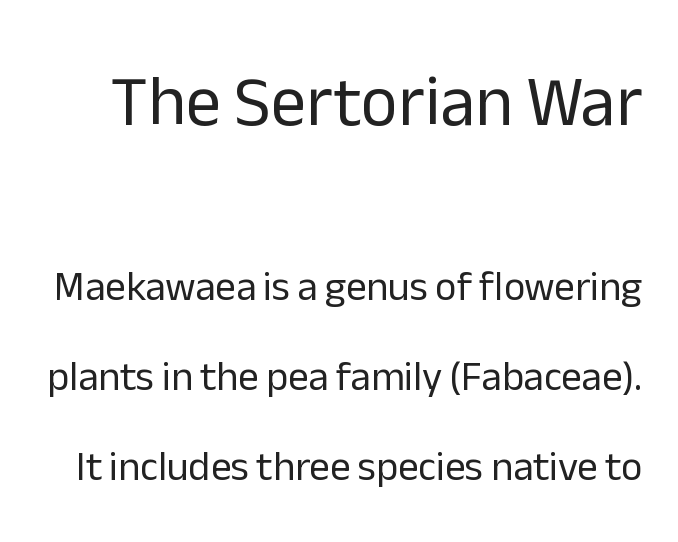
Q: Is the text bold? A: No.
Q: Is the text italic (slanted)? A: No, it is upright.
Q: Is the typeface a serif or a sans-serif typeface? A: Sans-serif.
Q: Is the text underlined? A: No.
Q: Is the spacing between letters normal or unusually wide? A: Normal.
Q: Is the spacing between lines tight, normal or loose? A: Loose.
Q: Which block of text is set in a larger size, the first (top) or the second (bottom)? A: The first (top) one.
Q: Width (condensed, normal, or wide)? A: Normal.
Q: Stroke contrast? A: Low.
Q: x-height? A: Medium.
Q: Monospaced? A: No.
